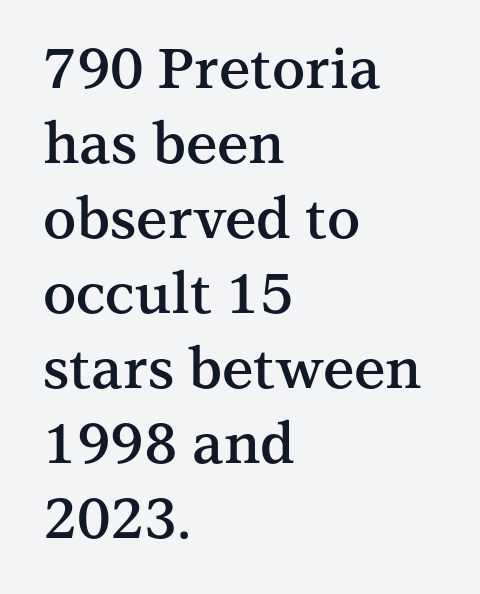
Q: Is the text bold? A: Semi-bold.
Q: Is the text italic (slanted)? A: No, it is upright.
Q: Is the typeface a serif or a sans-serif typeface? A: Serif.
Q: Is the text underlined? A: No.
Q: How is the paragraph aligned? A: Left-aligned.
Q: Is the spacing between letters normal or unusually wide? A: Normal.
Q: Is the spacing between lines tight, normal or loose? A: Normal.
Q: Width (condensed, normal, or wide)? A: Normal.
Q: Stroke contrast? A: Medium.
Q: x-height? A: Medium.
Q: Monospaced? A: No.
